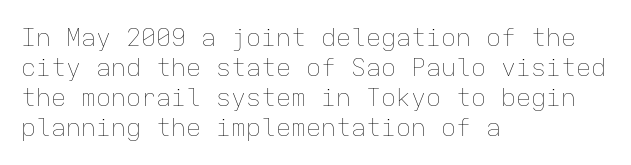
Q: Is the text bold? A: No.
Q: Is the text italic (slanted)? A: No, it is upright.
Q: Is the text underlined? A: No.
Q: How is the paragraph aligned? A: Left-aligned.
Q: Is the spacing between letters normal or unusually wide? A: Normal.
